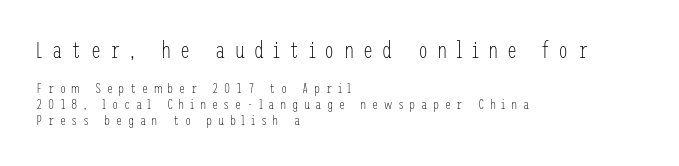
The image shows 23 px text type, upright; set left-aligned, tight line spacing (1.13x), unusually wide letter spacing (+0.39 em), not underlined; the first (top) block is 1.64x larger.
